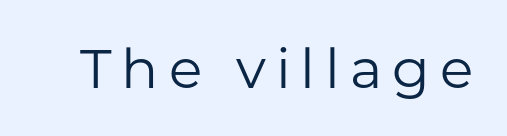
If you drew a line through each stem, it would be perfectly vertical. On a weight scale, this lands at 450 or below. The text was rendered using a sans face with plain stroke endings. Words float on clear page, feet unadorned. Note the varied advance widths — an 'i' is clearly narrower than an 'm'.
